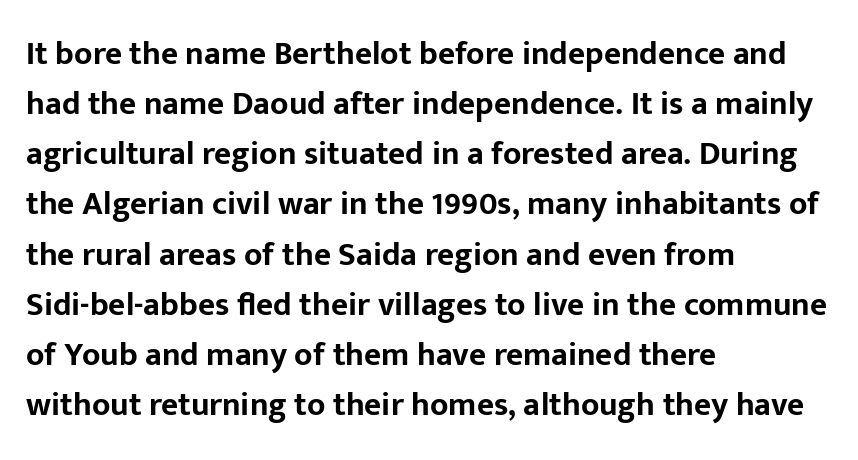
Any mark beneath the type? The region is blank. Posture: upright roman. Caption: standard tracking, unaltered. A typesetter would label this face a sans. Regular leading.
